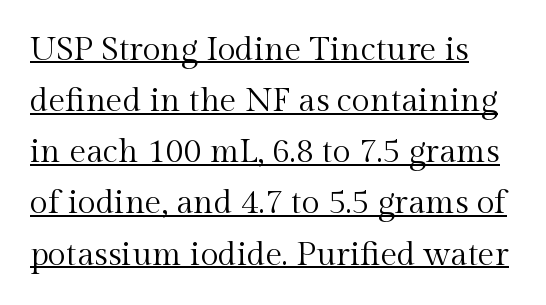
Q: Is the text bold? A: No.
Q: Is the text italic (slanted)? A: No, it is upright.
Q: Is the typeface a serif or a sans-serif typeface? A: Serif.
Q: Is the text underlined? A: Yes.
Q: Is the spacing between letters normal or unusually wide? A: Normal.
Q: Is the spacing between lines tight, normal or loose? A: Normal.
Q: Width (condensed, normal, or wide)? A: Normal.
Q: x-height? A: Medium.
Q: Monospaced? A: No.
